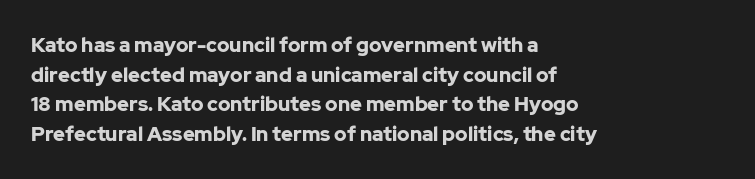
The image shows 20 px bold type, upright; set left-aligned, normal line spacing (1.48x), normal letter spacing, not underlined.
